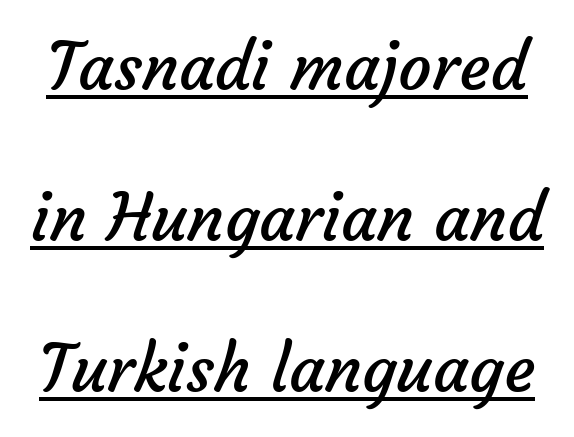
{"serif": "no", "bold": "no", "weight": "regular", "width": "normal", "stroke_contrast": "low", "x_height": "medium", "monospaced": "no", "underline": "yes", "line_spacing": "loose", "line_spacing_ratio": 2.29, "letter_spacing": "normal", "letter_spacing_em": 0.0, "glyph_px": 66}
